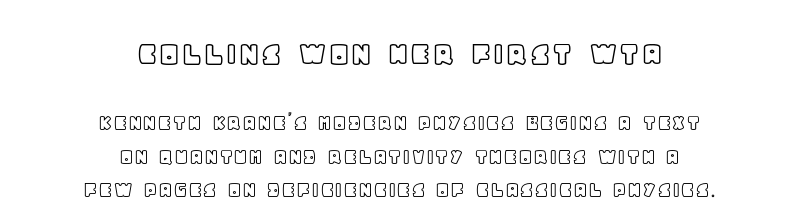
{"italic": "no", "width": "normal", "x_height": "large", "monospaced": "no", "underline": "no", "align": "center", "line_spacing": "normal", "line_spacing_ratio": 1.38, "letter_spacing": "normal", "letter_spacing_em": 0.0, "larger_block": "first", "size_ratio": 1.5, "glyph_px": 36}
